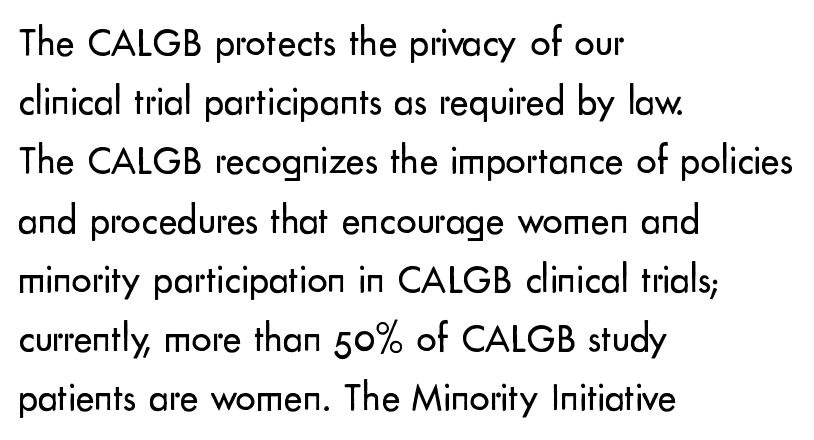
Q: Is the text bold? A: No.
Q: Is the text italic (slanted)? A: No, it is upright.
Q: Is the typeface a serif or a sans-serif typeface? A: Sans-serif.
Q: Is the text underlined? A: No.
Q: How is the paragraph aligned? A: Left-aligned.
Q: Is the spacing between letters normal or unusually wide? A: Normal.
Q: Is the spacing between lines tight, normal or loose? A: Normal.
Q: Width (condensed, normal, or wide)? A: Normal.
Q: Stroke contrast? A: Low.
Q: x-height? A: Small.
Q: Monospaced? A: No.
